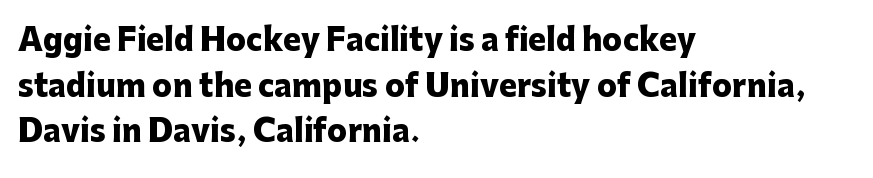
The image shows 30 px heavy sans-serif type, upright; set left-aligned, normal line spacing (1.52x), normal letter spacing, not underlined; low stroke contrast and a medium x-height.
